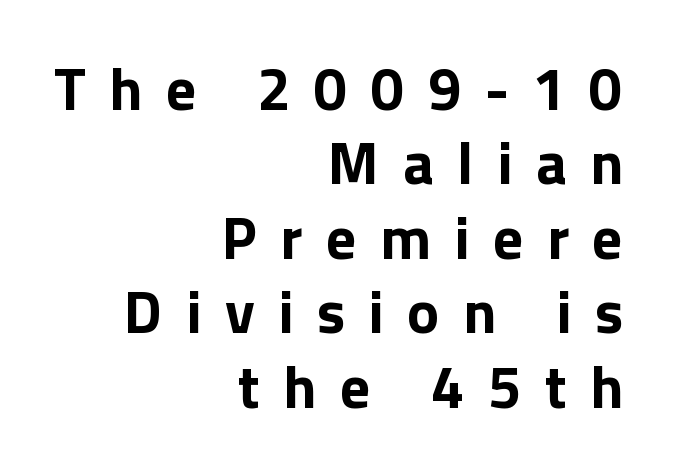
Varying glyph widths throughout — classic text-font behaviour. The specimen reads as upright at a glance. Typesetter's note: full bold, strokes at maximum text heaviness. Stroke terminals: plain, sans-serif.
